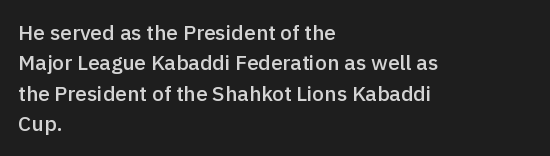
The image shows 21 px text type, upright; set left-aligned, normal line spacing (1.45x), normal letter spacing, not underlined.
